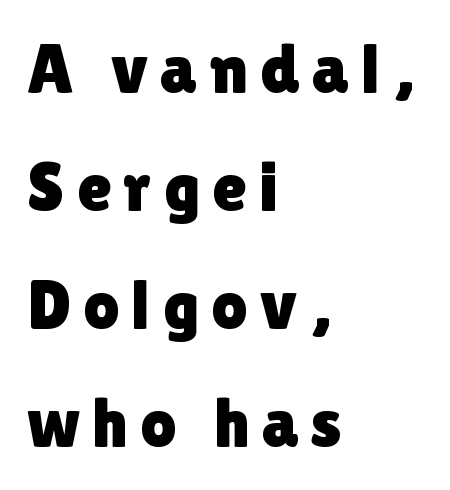
Q: Is the text italic (slanted)? A: No, it is upright.
Q: Is the typeface a serif or a sans-serif typeface? A: Sans-serif.
Q: Is the text underlined? A: No.
Q: How is the paragraph aligned? A: Left-aligned.
Q: Is the spacing between lines tight, normal or loose? A: Normal.
Q: Width (condensed, normal, or wide)? A: Normal.
Q: Stroke contrast? A: Low.
Q: x-height? A: Medium.
Q: Monospaced? A: No.
